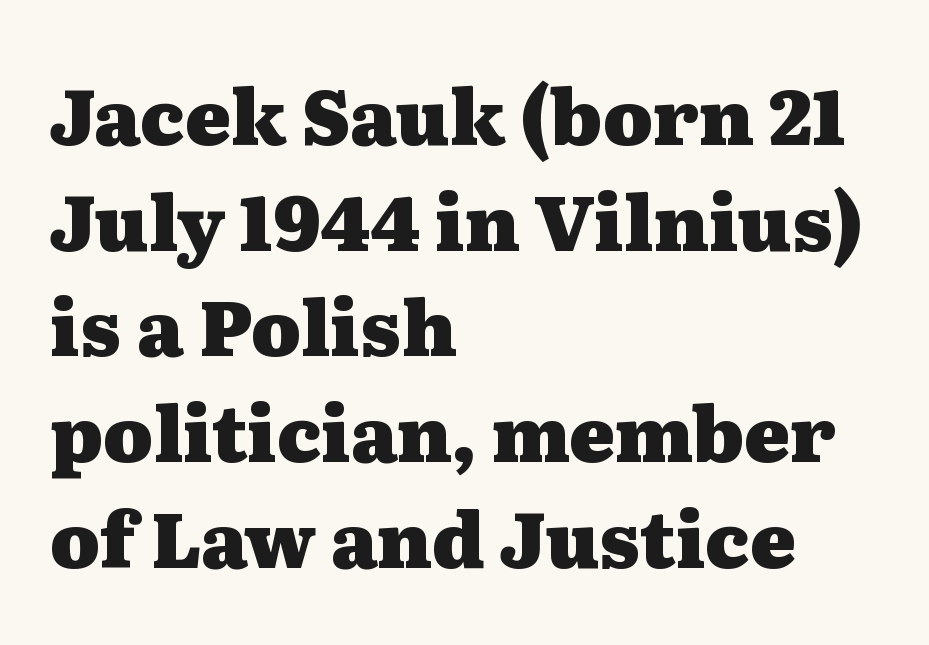
Q: Is the text bold? A: Yes.
Q: Is the text italic (slanted)? A: No, it is upright.
Q: Is the typeface a serif or a sans-serif typeface? A: Serif.
Q: Is the text underlined? A: No.
Q: How is the paragraph aligned? A: Left-aligned.
Q: Is the spacing between letters normal or unusually wide? A: Normal.
Q: Is the spacing between lines tight, normal or loose? A: Normal.
Q: Width (condensed, normal, or wide)? A: Wide.
Q: Stroke contrast? A: Medium.
Q: x-height? A: Medium.
Q: Monospaced? A: No.
